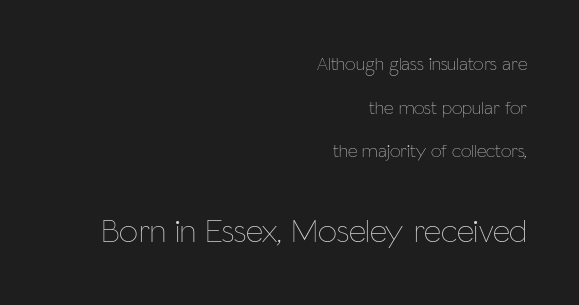
The image shows 34 px thin, condensed type, upright; set right-aligned, loose line spacing (2.3x), normal letter spacing, not underlined; the second (bottom) block is 1.79x larger; low stroke contrast and a medium x-height.
